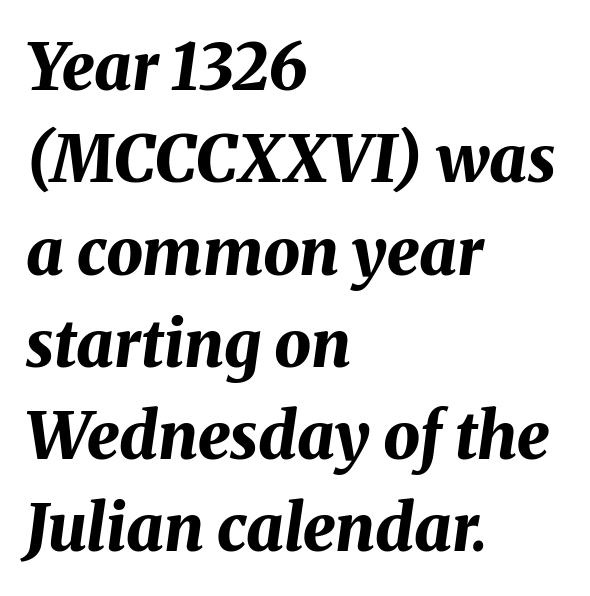
The image shows 65 px bold type, italic (leaning right); set left-aligned, normal line spacing (1.42x), normal letter spacing, not underlined; medium stroke contrast and a medium x-height.
